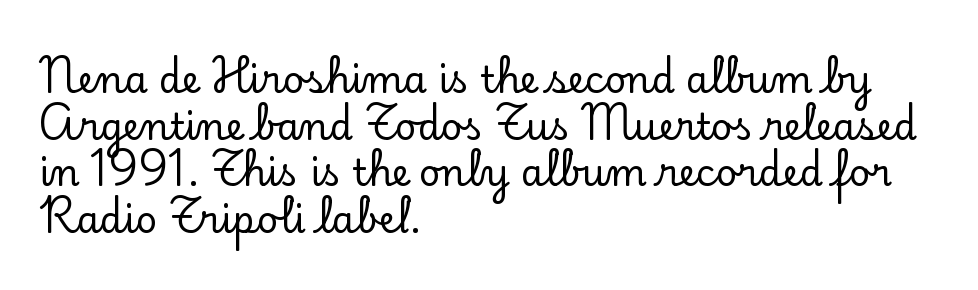
{"serif": "yes", "italic": "no", "width": "normal", "stroke_contrast": "low", "x_height": "small", "monospaced": "no", "underline": "no", "align": "left", "line_spacing": "normal", "line_spacing_ratio": 1.26, "letter_spacing": "normal", "letter_spacing_em": 0.0, "glyph_px": 37}
